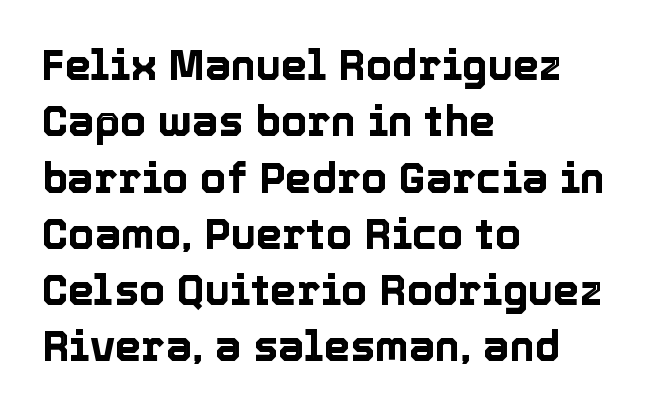
The image shows 42 px text type, upright; set left-aligned, normal line spacing (1.34x), normal letter spacing, not underlined; a medium x-height.
